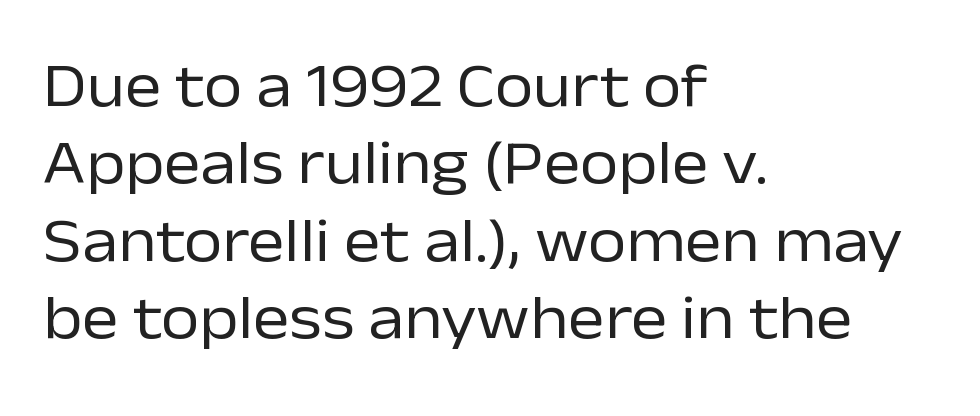
{"serif": "no", "italic": "no", "bold": "no", "weight": "regular", "width": "normal", "stroke_contrast": "low", "x_height": "medium", "monospaced": "no", "underline": "no", "align": "left", "line_spacing": "normal", "line_spacing_ratio": 1.25, "letter_spacing": "normal", "letter_spacing_em": 0.0, "glyph_px": 62}
